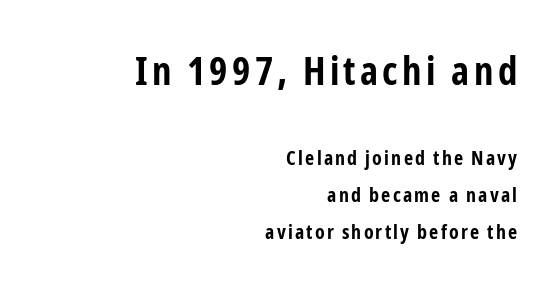
Q: Is the text bold? A: Yes.
Q: Is the text italic (slanted)? A: No, it is upright.
Q: Is the typeface a serif or a sans-serif typeface? A: Sans-serif.
Q: Is the text underlined? A: No.
Q: How is the paragraph aligned? A: Right-aligned.
Q: Which block of text is set in a larger size, the first (top) or the second (bottom)? A: The first (top) one.
Q: Width (condensed, normal, or wide)? A: Condensed.
Q: Stroke contrast? A: Low.
Q: x-height? A: Medium.
Q: Monospaced? A: No.
